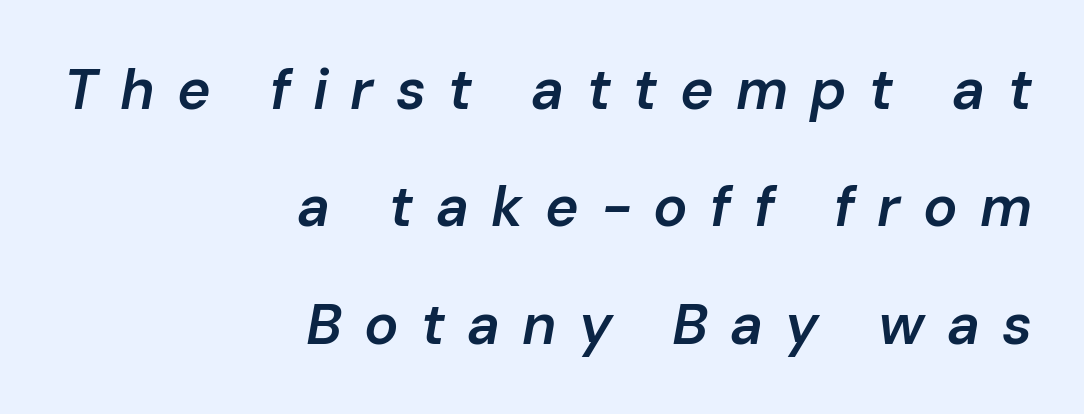
The image shows 57 px semibold type, italic (leaning right); set right-aligned, loose line spacing (2.06x), unusually wide letter spacing (+0.39 em), not underlined; low stroke contrast and a medium x-height.
